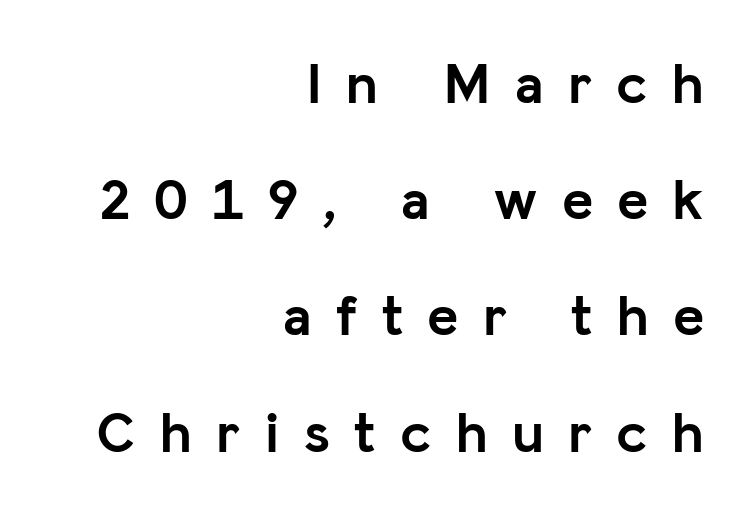
The image shows 59 px semibold sans-serif type, upright; set right-aligned, loose line spacing (1.97x), unusually wide letter spacing (+0.41 em), not underlined; low stroke contrast and a medium x-height.
